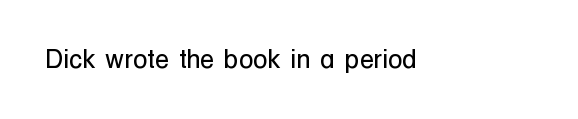
A roman cut, with each character standing at attention. Decoration check: the copy has no underline. The gaps between neighbouring characters are ordinary and unremarkable. Bold? No — there's no thickening of the strokes.
